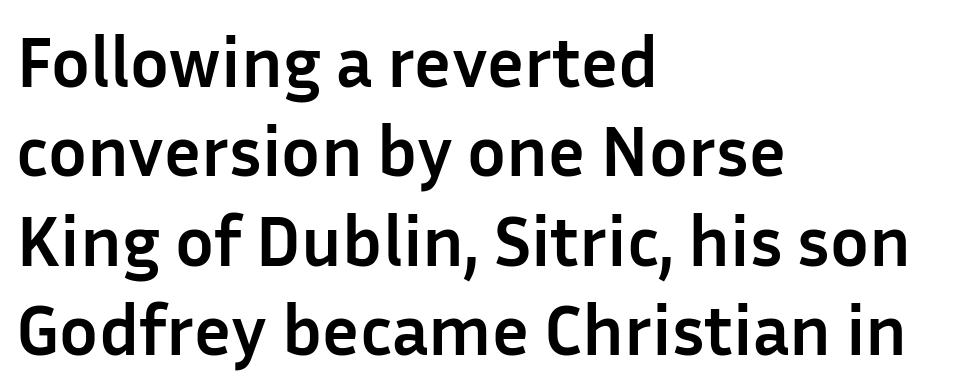
Q: Is the text bold? A: Yes.
Q: Is the text italic (slanted)? A: No, it is upright.
Q: Is the typeface a serif or a sans-serif typeface? A: Sans-serif.
Q: Is the text underlined? A: No.
Q: How is the paragraph aligned? A: Left-aligned.
Q: Is the spacing between letters normal or unusually wide? A: Normal.
Q: Width (condensed, normal, or wide)? A: Normal.
Q: Stroke contrast? A: Low.
Q: x-height? A: Medium.
Q: Monospaced? A: No.
